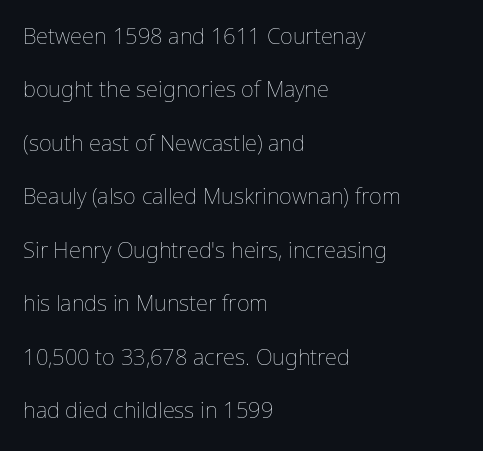
The lettering stays uniformly vertical, giving the passage a roman look. The designer dialed line spacing up above the default. Nothing unusual about the tracking: characters are spaced as the font intends. No extra ink here — the face is not bold. Where is the straight margin? On the left.
